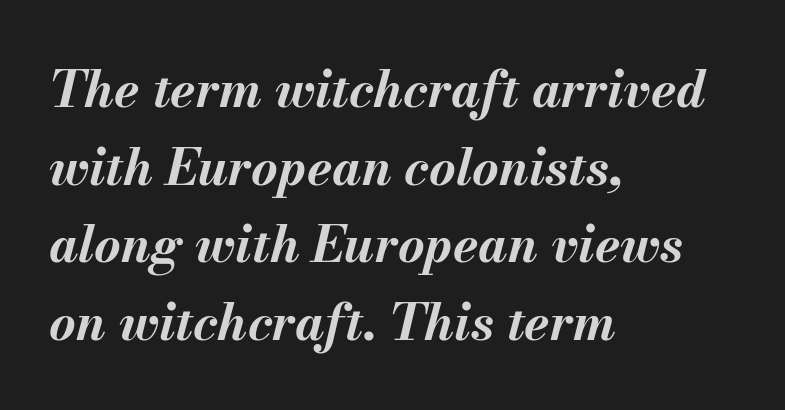
{"italic": "yes", "lean": "right", "slant_degrees": 13, "bold": "yes", "weight": "bold", "width": "normal", "stroke_contrast": "medium", "x_height": "small", "monospaced": "no", "underline": "no", "align": "left", "line_spacing": "normal", "line_spacing_ratio": 1.52, "letter_spacing": "normal", "letter_spacing_em": 0.0, "glyph_px": 51}
